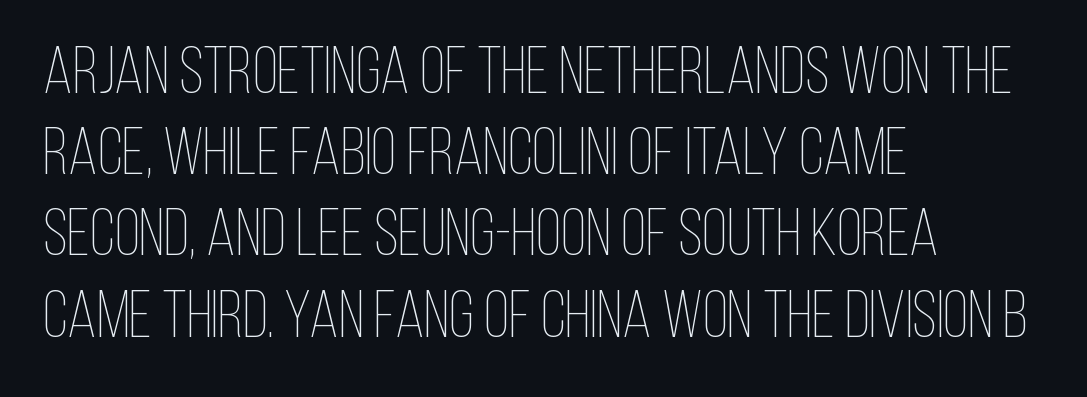
The image shows 66 px thin, condensed type, upright; set left-aligned, line spacing 1.23x, normal letter spacing, not underlined; low stroke contrast and a large x-height.
